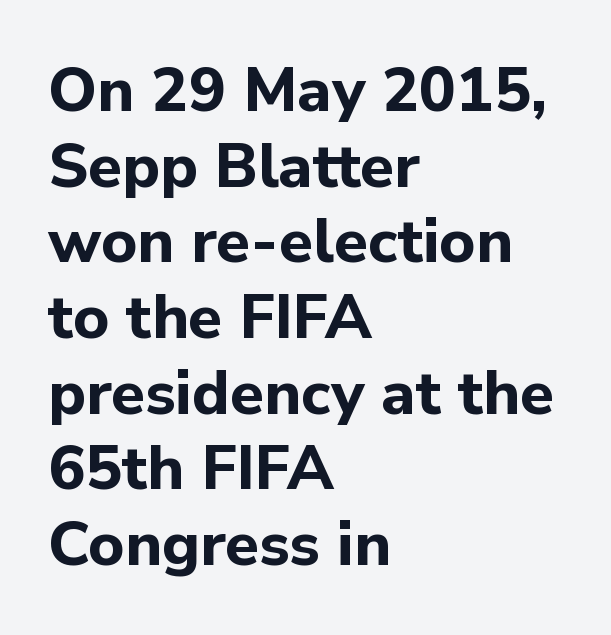
{"serif": "no", "italic": "no", "bold": "yes", "weight": "bold", "width": "normal", "stroke_contrast": "low", "x_height": "medium", "monospaced": "no", "underline": "no", "align": "left", "line_spacing_ratio": 1.22, "letter_spacing": "normal", "letter_spacing_em": 0.0, "glyph_px": 62}
